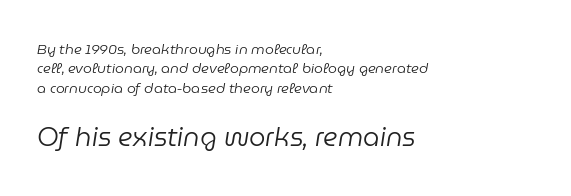
Q: Is the text bold? A: No.
Q: Is the text italic (slanted)? A: Yes, it leans right by about 9 degrees.
Q: Is the text underlined? A: No.
Q: How is the paragraph aligned? A: Left-aligned.
Q: Is the spacing between letters normal or unusually wide? A: Normal.
Q: Is the spacing between lines tight, normal or loose? A: Normal.
Q: Which block of text is set in a larger size, the first (top) or the second (bottom)? A: The second (bottom) one.
